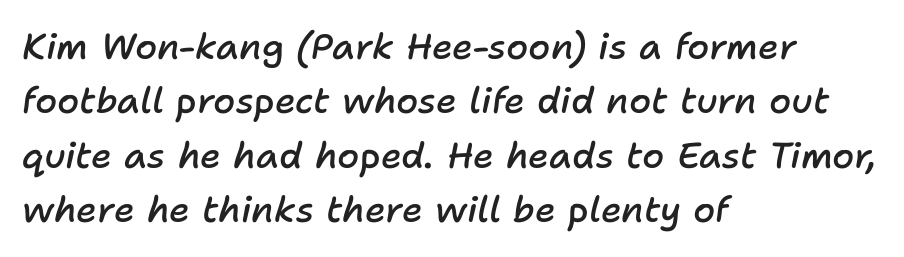
The image shows 36 px semibold type, italic (leaning right); set left-aligned, normal line spacing (1.51x), normal letter spacing, not underlined; low stroke contrast and a medium x-height.
